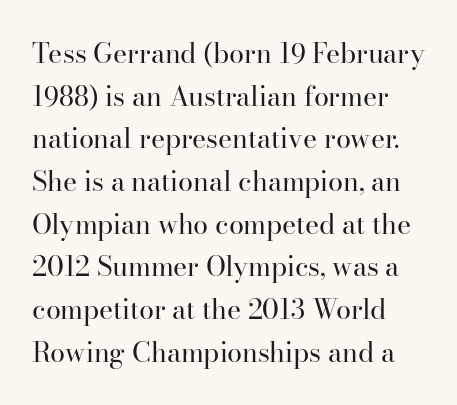
Q: Is the text bold? A: No.
Q: Is the text italic (slanted)? A: No, it is upright.
Q: Is the text underlined? A: No.
Q: Is the spacing between letters normal or unusually wide? A: Normal.
Q: Is the spacing between lines tight, normal or loose? A: Normal.
